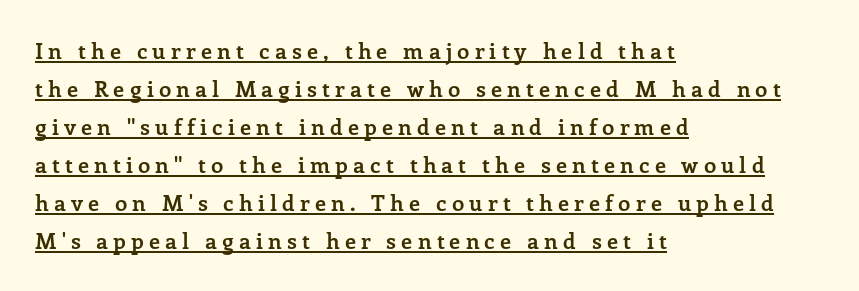
These characters rest on top of a visible drawn line. This is heavy type, rendered in bold. Posture: upright roman. Casual observation: everything's shoved over to the left. Here the glyphs are tracked loosely, breaking word shapes into spaced letters.
